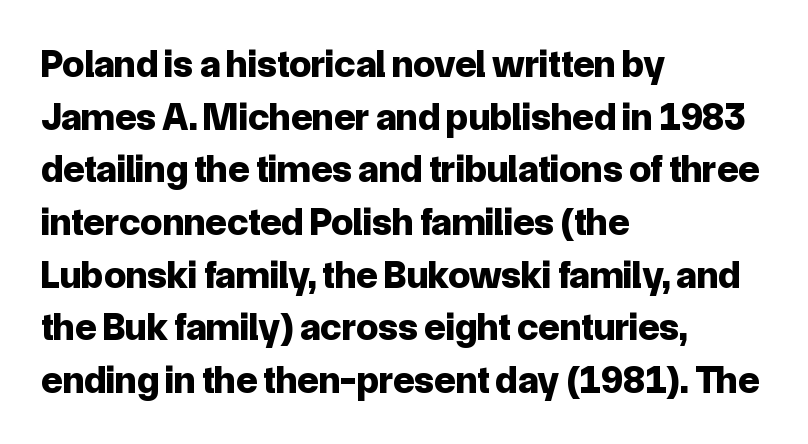
The image shows 39 px bold sans-serif type, upright; set left-aligned, normal line spacing (1.35x), normal letter spacing, not underlined; low stroke contrast and a medium x-height.
